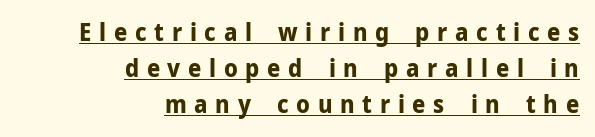
Unlike italic type, these characters show no tilt at all. The vertical gap from one line to the next is medium. The rag falls on the left side of this text block. Here the glyphs are tracked loosely, breaking word shapes into spaced letters. Is there an underline? Yes — a line sits under the letters.
